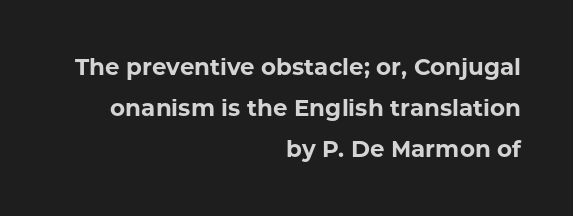
The image shows 23 px bold type, upright; set right-aligned, line spacing 1.79x, normal letter spacing, not underlined.
